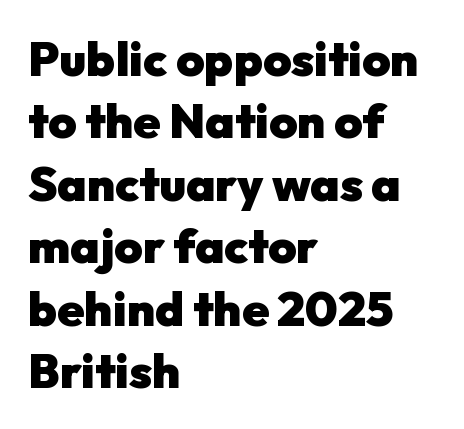
{"serif": "no", "italic": "no", "bold": "yes", "weight": "heavy", "width": "normal", "stroke_contrast": "low", "x_height": "medium", "monospaced": "no", "underline": "no", "align": "left", "line_spacing": "normal", "line_spacing_ratio": 1.3, "letter_spacing": "normal", "letter_spacing_em": 0.0, "glyph_px": 48}
